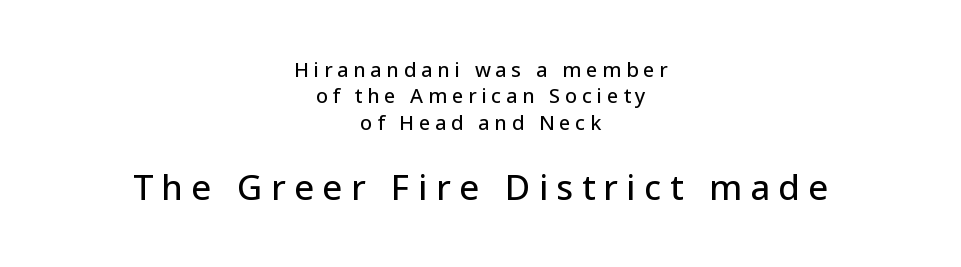
What kind of face is this? One without serifs — a sans. Looks like regular typesetting: each glyph gets only the width it needs. The rendering enlarges the type as you move from the upper chunk to the lower. These lines have a slow, spaced-out rhythm from letter to letter.
